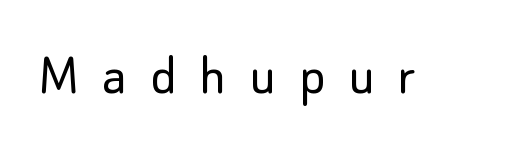
This sample uses an upright cut, with every glyph sitting square on the baseline. Serifs: no, the terminals of the letterforms are clean. The tracking jumps out immediately: characters are airy and widely separated. Check the space under the baseline: it is left empty. A typesetter would call this proportional, since set widths differ per character.
